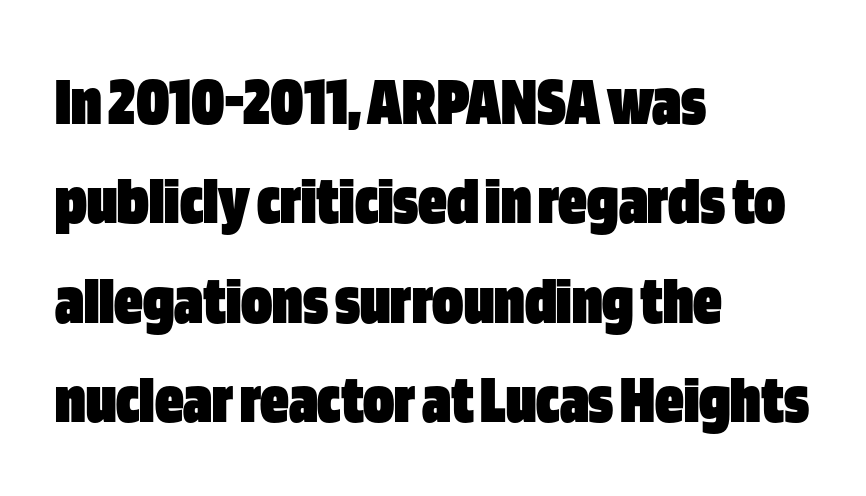
Q: Is the text bold? A: Yes.
Q: Is the text italic (slanted)? A: No, it is upright.
Q: Is the typeface a serif or a sans-serif typeface? A: Sans-serif.
Q: Is the text underlined? A: No.
Q: How is the paragraph aligned? A: Left-aligned.
Q: Is the spacing between letters normal or unusually wide? A: Normal.
Q: Is the spacing between lines tight, normal or loose? A: Normal.
Q: Width (condensed, normal, or wide)? A: Condensed.
Q: Stroke contrast? A: Low.
Q: x-height? A: Large.
Q: Monospaced? A: No.
